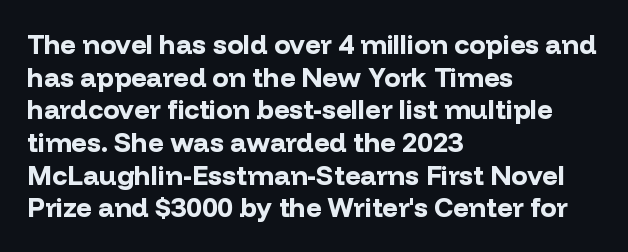
Q: Is the text bold? A: Yes.
Q: Is the text italic (slanted)? A: No, it is upright.
Q: Is the text underlined? A: No.
Q: How is the paragraph aligned? A: Left-aligned.
Q: Is the spacing between letters normal or unusually wide? A: Normal.
